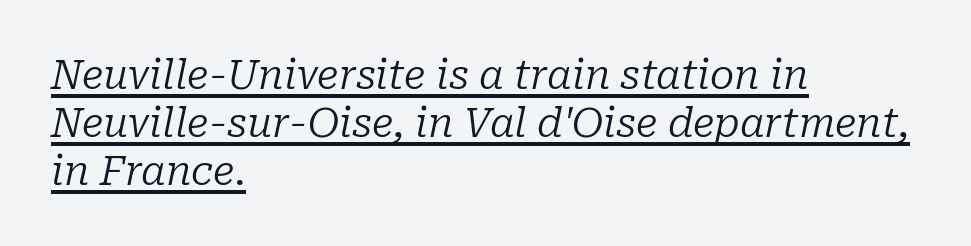
{"serif": "yes", "italic": "yes", "lean": "right", "slant_degrees": 10, "bold": "no", "weight": "regular", "width": "normal", "stroke_contrast": "low", "x_height": "medium", "monospaced": "no", "underline": "yes", "align": "left", "line_spacing_ratio": 1.2, "letter_spacing": "normal", "letter_spacing_em": 0.0, "glyph_px": 40}
